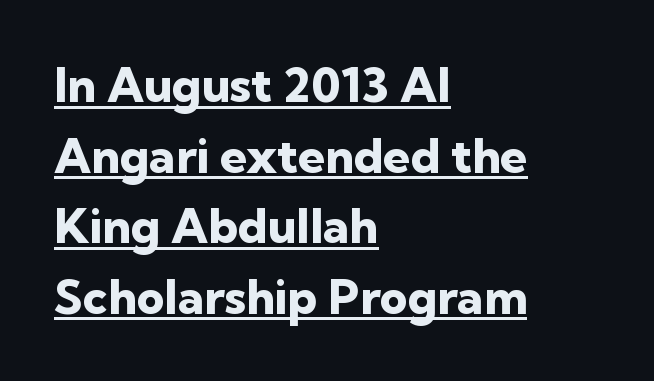
The image shows 48 px heavy sans-serif type, upright; set left-aligned, normal line spacing (1.47x), normal letter spacing, underlined; low stroke contrast and a medium x-height.
